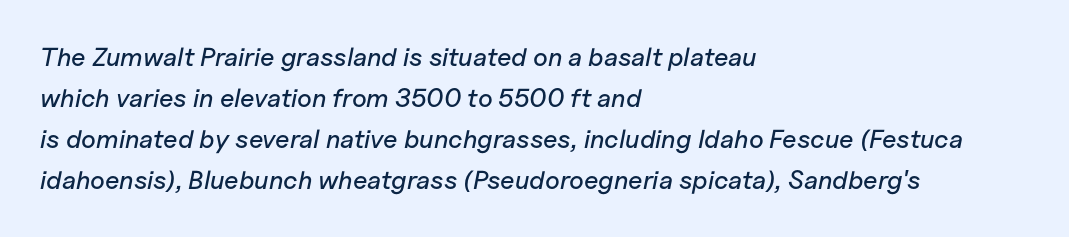
Unmarked baselines from the first word to the last. This sample uses plain, unmodified letter spacing. There's an unmistakable incline to the writing here. Interline gaps are of average width in this sample.
